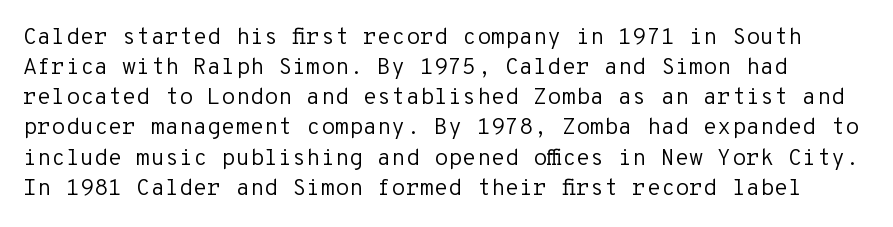
{"italic": "no", "bold": "no", "underline": "no", "line_spacing": "normal", "line_spacing_ratio": 1.31, "letter_spacing": "normal", "letter_spacing_em": 0.0, "glyph_px": 23}
